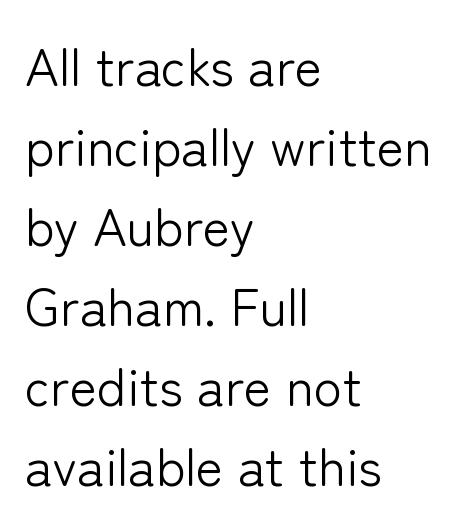
{"serif": "no", "italic": "no", "bold": "no", "weight": "light", "width": "normal", "stroke_contrast": "low", "x_height": "medium", "monospaced": "no", "underline": "no", "align": "left", "line_spacing": "normal", "line_spacing_ratio": 1.54, "letter_spacing": "normal", "letter_spacing_em": 0.0, "glyph_px": 52}
